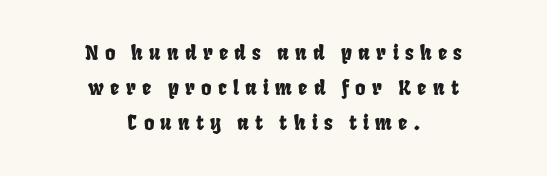
{"underline": "no", "align": "center", "line_spacing_ratio": 1.75, "letter_spacing": "wide", "letter_spacing_em": 0.31, "glyph_px": 20}
